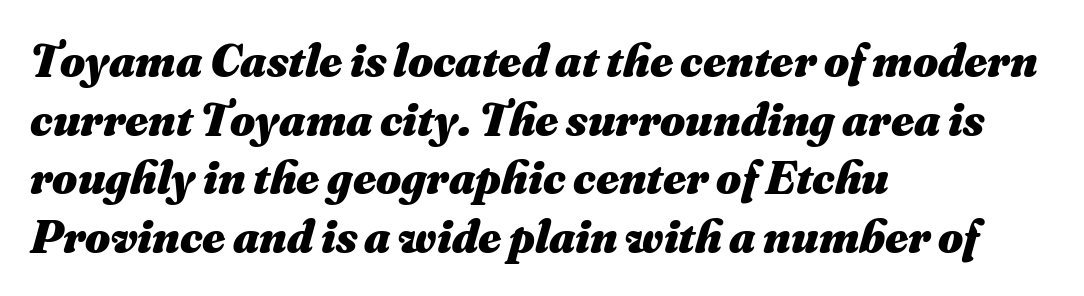
{"italic": "yes", "lean": "right", "slant_degrees": 16, "bold": "yes", "weight": "heavy", "width": "normal", "stroke_contrast": "medium", "x_height": "small", "monospaced": "no", "underline": "no", "align": "left", "line_spacing_ratio": 1.22, "letter_spacing": "normal", "letter_spacing_em": 0.0, "glyph_px": 48}
